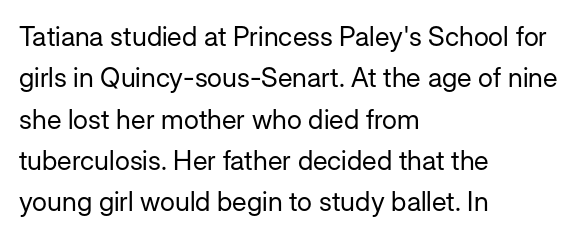
{"italic": "no", "bold": "no", "underline": "no", "align": "left", "line_spacing": "normal", "line_spacing_ratio": 1.53, "letter_spacing": "normal", "letter_spacing_em": 0.0, "glyph_px": 27}
